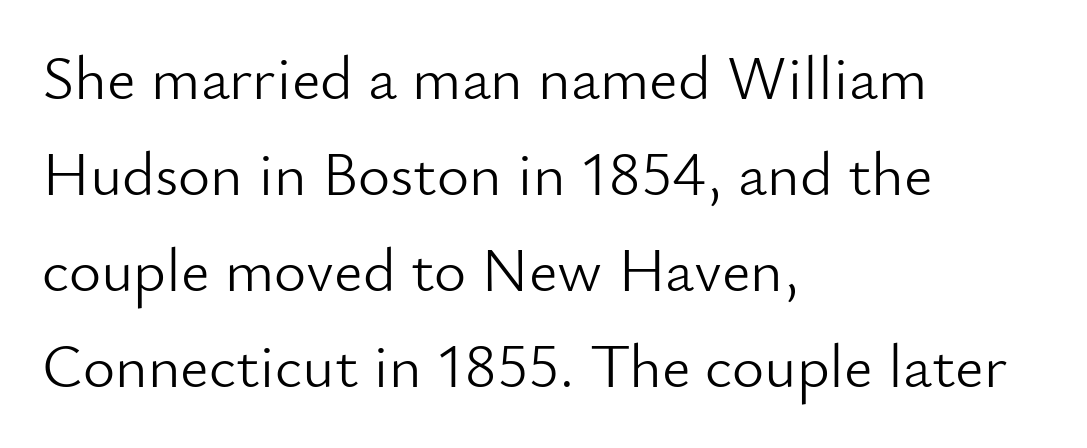
The image shows 62 px light sans-serif type, upright; set left-aligned, normal line spacing (1.55x), normal letter spacing, not underlined; low stroke contrast and a small x-height.
